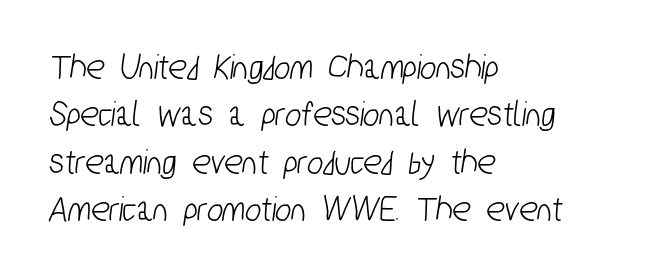
The horizontal fit of the characters is conventional and even. Short and long lines alike share a common starting point at left. Leading matches the norm, producing a regular column. No feet cap the strokes, marking this as sans-serif type. Lines of text with bare space underneath. Varying glyph widths throughout — classic text-font behaviour.
